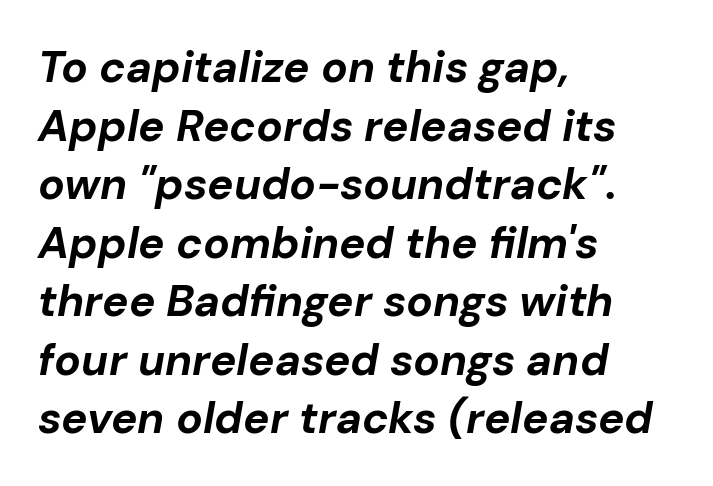
The image shows 44 px bold type, italic (leaning right); set left-aligned, normal line spacing (1.33x), normal letter spacing, not underlined; low stroke contrast and a medium x-height.
